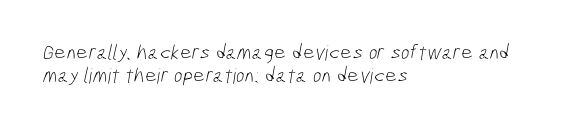
Q: Is the text bold? A: No.
Q: Is the text underlined? A: No.
Q: How is the paragraph aligned? A: Left-aligned.
Q: Is the spacing between letters normal or unusually wide? A: Normal.
Q: Is the spacing between lines tight, normal or loose? A: Tight.
